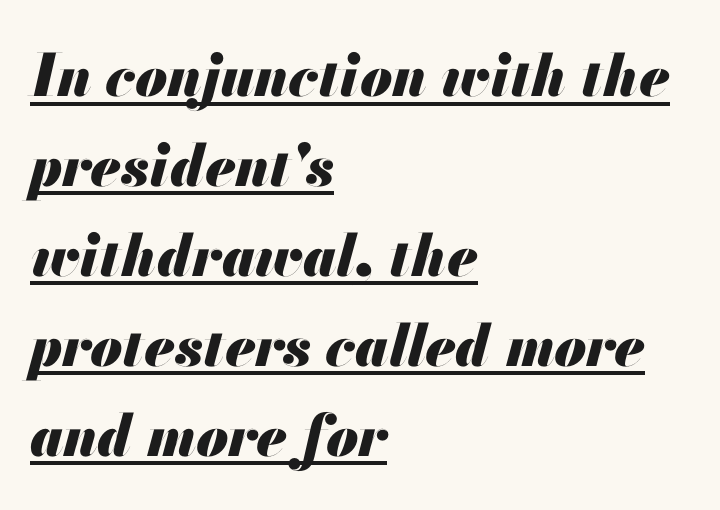
{"italic": "yes", "lean": "right", "slant_degrees": 13, "bold": "yes", "weight": "heavy", "width": "normal", "stroke_contrast": "medium", "x_height": "small", "monospaced": "no", "underline": "yes", "align": "left", "line_spacing": "normal", "line_spacing_ratio": 1.55, "letter_spacing": "normal", "letter_spacing_em": 0.0, "glyph_px": 58}
